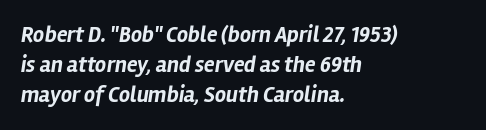
{"italic": "yes", "lean": "right", "slant_degrees": 12, "bold": "yes", "underline": "no", "align": "left", "line_spacing": "normal", "line_spacing_ratio": 1.36, "letter_spacing": "normal", "letter_spacing_em": 0.0, "glyph_px": 22}
